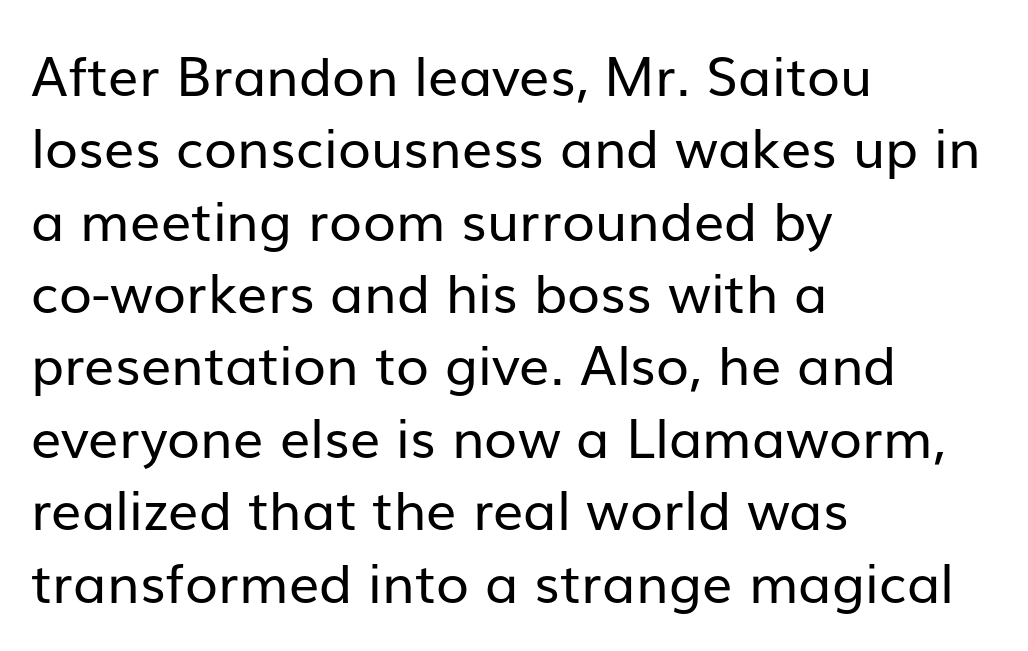
Is this a fixed-width face? No — the glyphs have proportional, varying widths. Note: no serifs on the glyphs. The designer left line spacing at the default. The paragraph has a hard left edge and a soft right edge.
